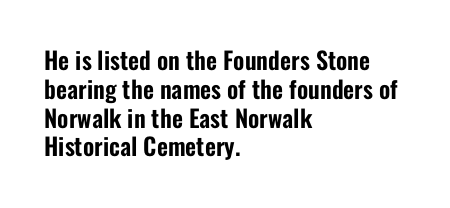
The image shows 24 px text type, upright; set left-aligned, line spacing 1.2x, normal letter spacing, not underlined.
